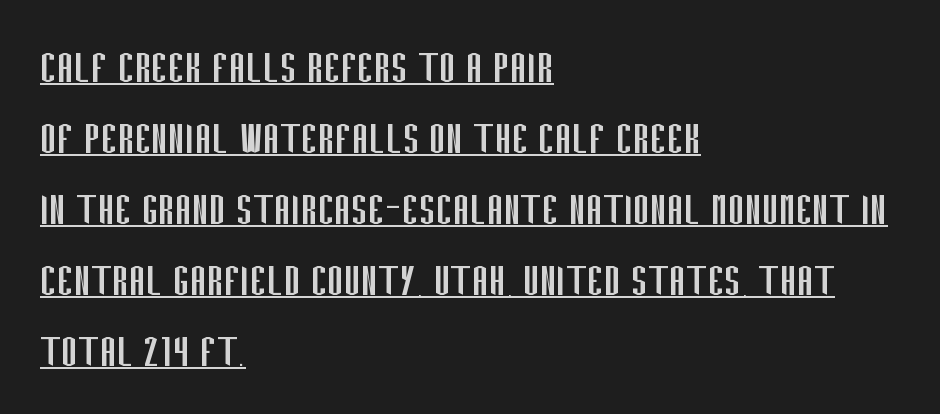
A roman cut, with each character standing at attention. A typesetter would call this proportional, since set widths differ per character. The type family on display is of the sans-serif kind. Caption: multi-line text, flush left, ragged right.
